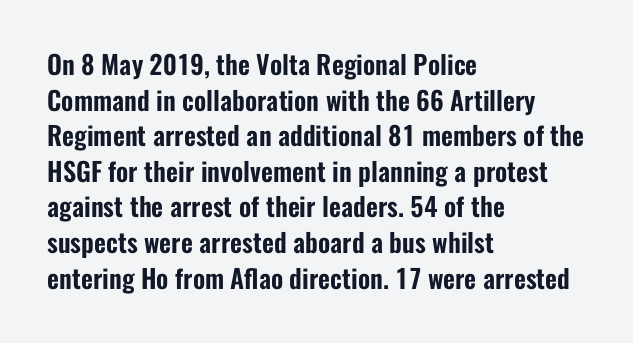
Compared with a centered layout, this one pins lines to the left instead. These lines were composed using upright roman letters. The type is set solid horizontally, with unmodified tracking. Vertical spacing — default. A bare baseline throughout the passage.
